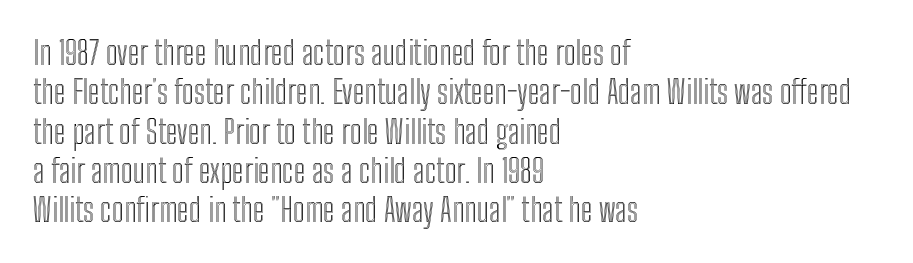
Q: Is the text italic (slanted)? A: No, it is upright.
Q: Is the text underlined? A: No.
Q: How is the paragraph aligned? A: Left-aligned.
Q: Is the spacing between letters normal or unusually wide? A: Normal.
Q: Width (condensed, normal, or wide)? A: Condensed.
Q: x-height? A: Medium.
Q: Monospaced? A: No.
